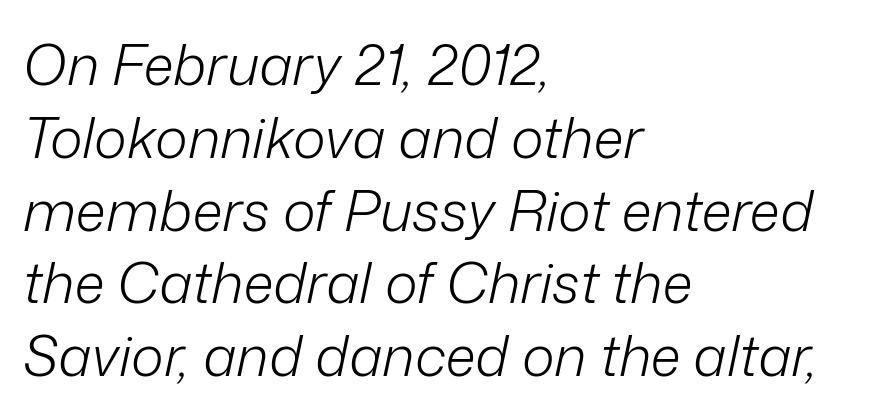
{"italic": "yes", "lean": "right", "slant_degrees": 12, "bold": "no", "weight": "light", "width": "normal", "stroke_contrast": "low", "x_height": "medium", "monospaced": "no", "underline": "no", "align": "left", "line_spacing": "normal", "line_spacing_ratio": 1.3, "letter_spacing": "normal", "letter_spacing_em": 0.0, "glyph_px": 56}
